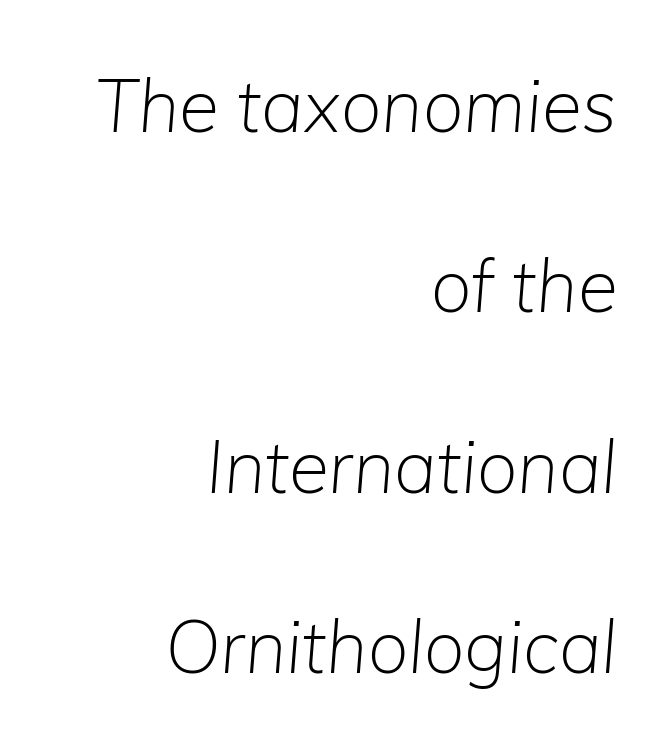
The image shows 73 px light type, italic (leaning right); set right-aligned, loose line spacing (2.47x), normal letter spacing, not underlined; low stroke contrast and a medium x-height.
